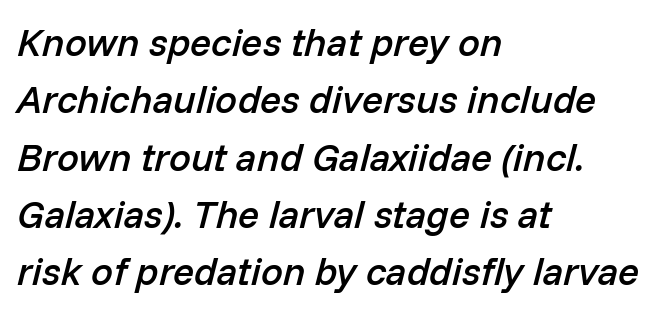
The image shows 39 px semibold type, italic (leaning right); set left-aligned, normal line spacing (1.47x), normal letter spacing, not underlined; low stroke contrast and a medium x-height.
